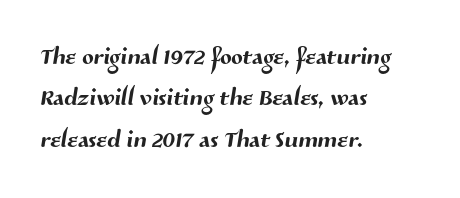
The image shows 34 px sans-serif type; set left-aligned, line spacing 1.22x, normal letter spacing, not underlined; medium stroke contrast and a medium x-height.
